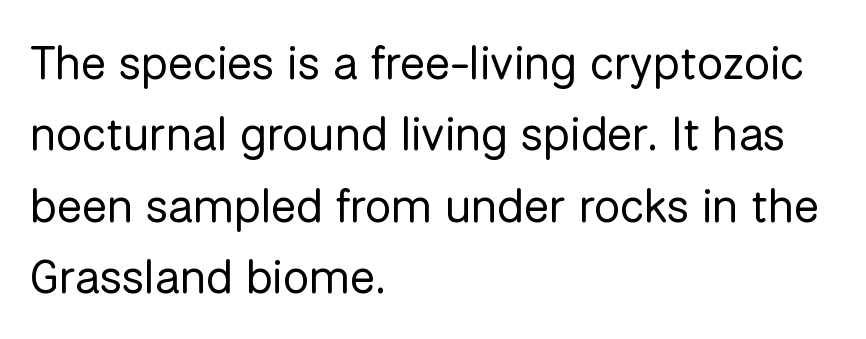
The image shows 47 px regular-weight sans-serif type, upright; set left-aligned, normal line spacing (1.52x), normal letter spacing, not underlined; low stroke contrast and a medium x-height.
